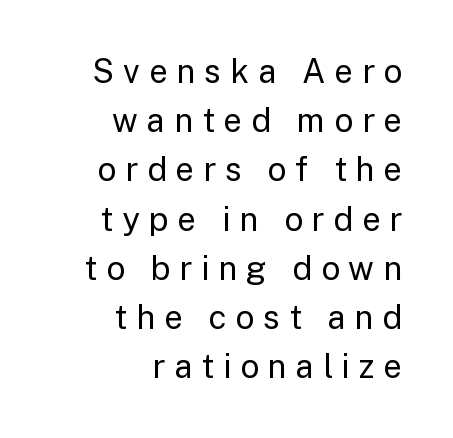
{"serif": "no", "italic": "no", "bold": "no", "weight": "regular", "width": "normal", "stroke_contrast": "low", "x_height": "medium", "monospaced": "no", "underline": "no", "align": "right", "line_spacing": "normal", "line_spacing_ratio": 1.49, "letter_spacing": "wide", "letter_spacing_em": 0.27, "glyph_px": 33}
